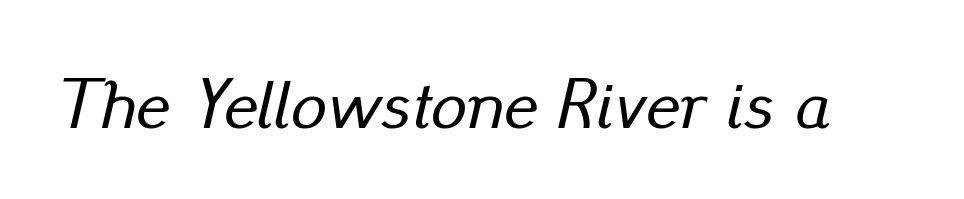
{"italic": "yes", "lean": "right", "slant_degrees": 13, "width": "normal", "stroke_contrast": "low", "x_height": "small", "monospaced": "no", "underline": "no", "letter_spacing": "normal", "letter_spacing_em": 0.0, "glyph_px": 71}
